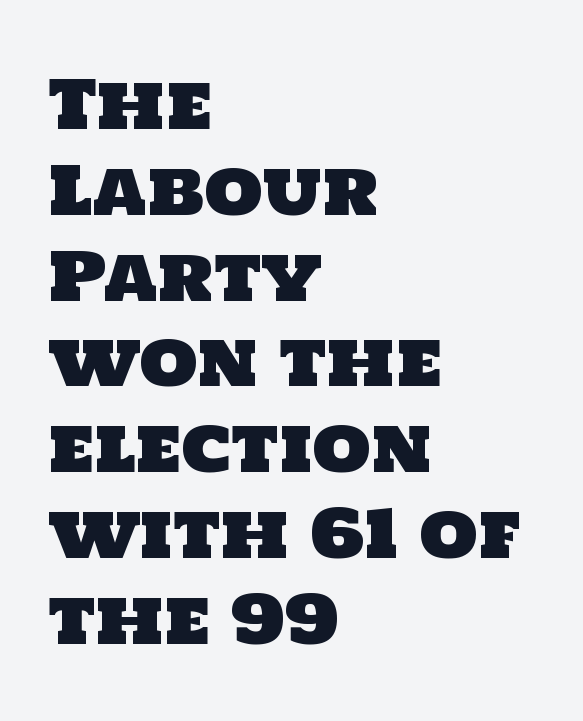
Q: Is the typeface a serif or a sans-serif typeface? A: Sans-serif.
Q: Is the text underlined? A: No.
Q: How is the paragraph aligned? A: Left-aligned.
Q: Is the spacing between letters normal or unusually wide? A: Normal.
Q: Is the spacing between lines tight, normal or loose? A: Normal.
Q: Width (condensed, normal, or wide)? A: Normal.
Q: Stroke contrast? A: Low.
Q: x-height? A: Large.
Q: Monospaced? A: No.
